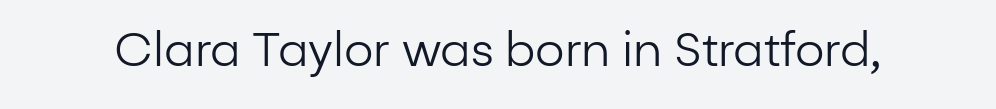
Nothing heavy about these letters — not bold at all. Rule under the text: the space is simply empty. Standard letterfit; no display-style spreading of the glyphs. The rendering uses natural spacing where letterforms have individual widths. You can tell from the bare stems that sans-serif type was used.
